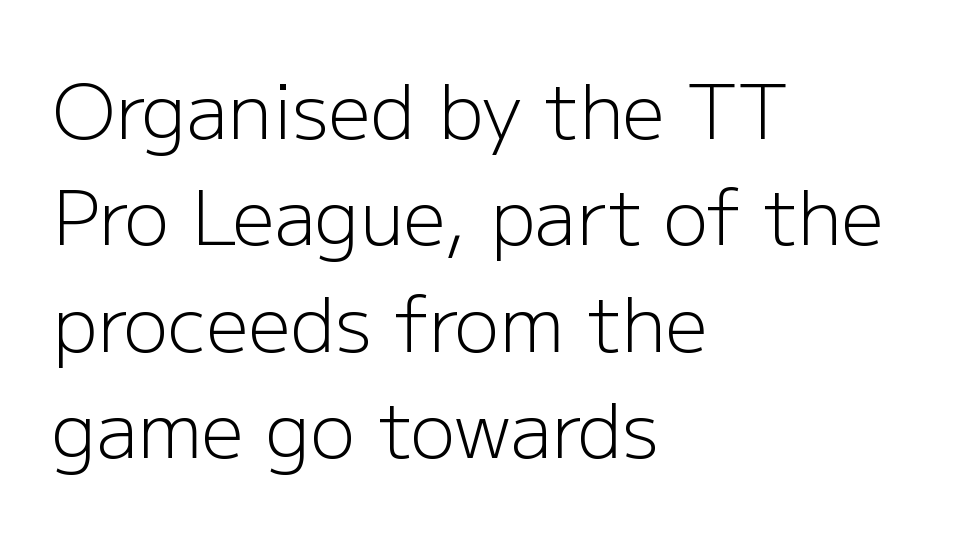
{"serif": "no", "italic": "no", "bold": "no", "weight": "light", "width": "normal", "stroke_contrast": "low", "x_height": "medium", "monospaced": "no", "underline": "no", "align": "left", "line_spacing": "normal", "line_spacing_ratio": 1.42, "letter_spacing": "normal", "letter_spacing_em": 0.0, "glyph_px": 75}
